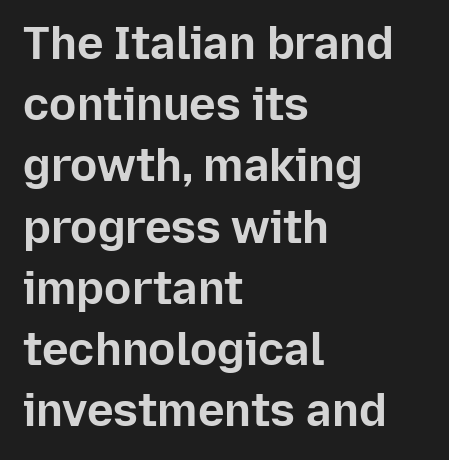
{"serif": "no", "italic": "no", "bold": "yes", "weight": "bold", "width": "normal", "stroke_contrast": "low", "x_height": "medium", "monospaced": "no", "underline": "no", "align": "left", "line_spacing": "normal", "line_spacing_ratio": 1.36, "letter_spacing": "normal", "letter_spacing_em": 0.0, "glyph_px": 45}
